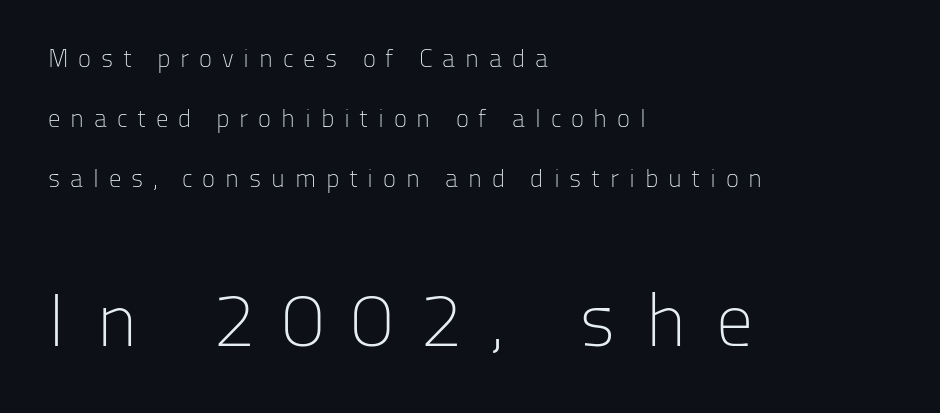
The image shows 75 px light sans-serif type, upright; set left-aligned, loose line spacing (2.41x), unusually wide letter spacing (+0.39 em), not underlined; the second (bottom) block is 3.0x larger; low stroke contrast and a medium x-height.
